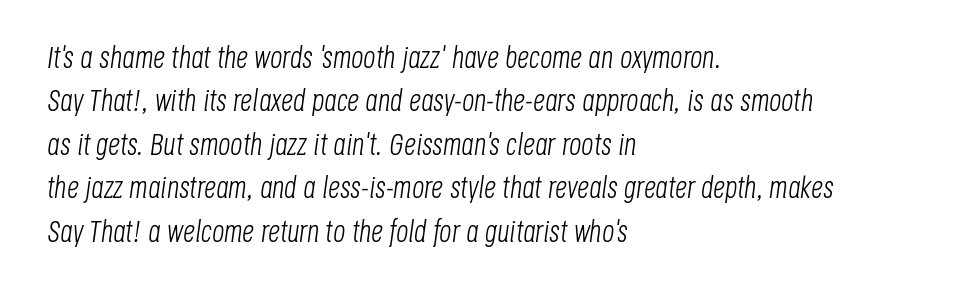
Q: Is the text bold? A: No.
Q: Is the text italic (slanted)? A: Yes, it leans right by about 8 degrees.
Q: Is the text underlined? A: No.
Q: How is the paragraph aligned? A: Left-aligned.
Q: Is the spacing between letters normal or unusually wide? A: Normal.
Q: Is the spacing between lines tight, normal or loose? A: Normal.
Q: Width (condensed, normal, or wide)? A: Condensed.
Q: Stroke contrast? A: Low.
Q: x-height? A: Large.
Q: Monospaced? A: No.
